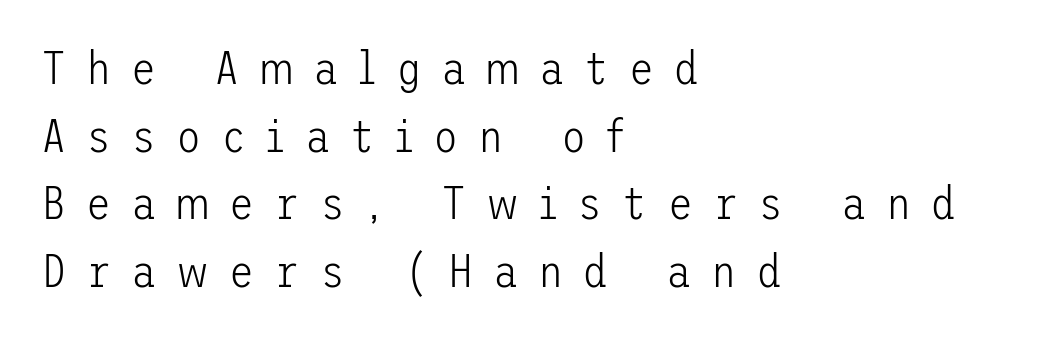
{"serif": "no", "italic": "no", "bold": "no", "weight": "light", "width": "normal", "stroke_contrast": "low", "x_height": "medium", "underline": "no", "align": "left", "line_spacing": "normal", "line_spacing_ratio": 1.47, "letter_spacing": "wide", "letter_spacing_em": 0.43, "glyph_px": 46}
